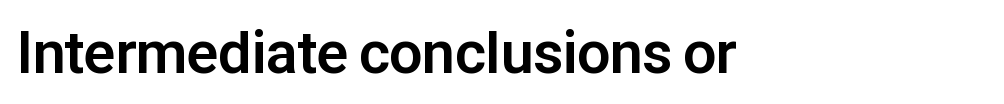
Look at the bottom of the vertical strokes: they stop flat, with no serifs. Glance below the letters and you will spot only blank space. In terms of weight, the rendering is a true, heavy bold. Every row of glyphs begins at an identical x-position on the left. Do the characters align in a grid? No, the font is proportional. Observe the ordinary spacing: letters are neighbours, not strangers.
